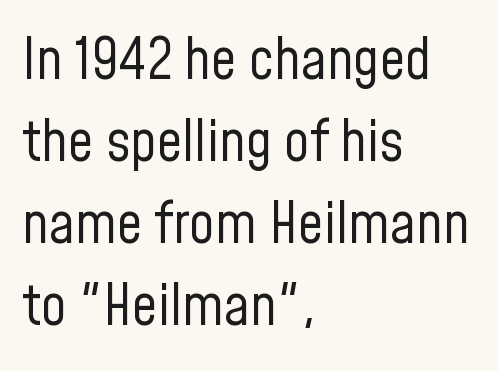
{"serif": "no", "italic": "no", "bold": "no", "weight": "regular", "width": "condensed", "stroke_contrast": "low", "x_height": "medium", "monospaced": "no", "underline": "no", "align": "left", "line_spacing": "normal", "line_spacing_ratio": 1.44, "letter_spacing": "normal", "letter_spacing_em": 0.0, "glyph_px": 57}
